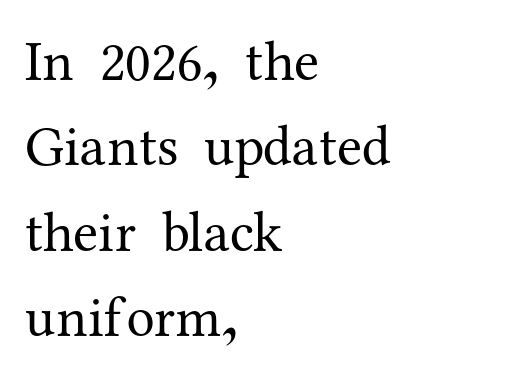
The image shows 57 px regular-weight serif type, upright; set left-aligned, normal line spacing (1.5x), normal letter spacing, not underlined; medium stroke contrast and a medium x-height.
